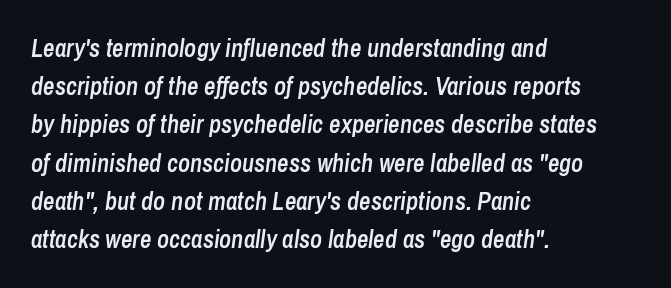
{"italic": "yes", "lean": "right", "slant_degrees": 8, "bold": "semi", "underline": "no", "align": "left", "line_spacing": "normal", "line_spacing_ratio": 1.53, "letter_spacing": "normal", "letter_spacing_em": 0.0, "glyph_px": 25}
